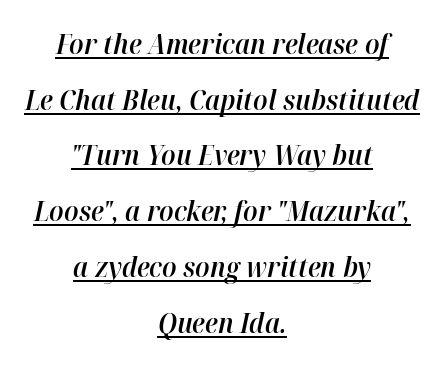
The image shows 28 px semibold type, italic (leaning right); set centered, loose line spacing (1.99x), normal letter spacing, underlined; high stroke contrast and a medium x-height.
